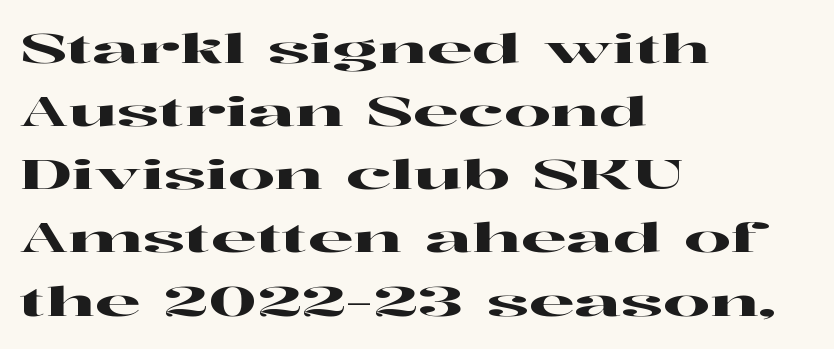
The image shows 41 px wide serif type, upright; set left-aligned, normal line spacing (1.54x), normal letter spacing, not underlined; high stroke contrast and a medium x-height.
